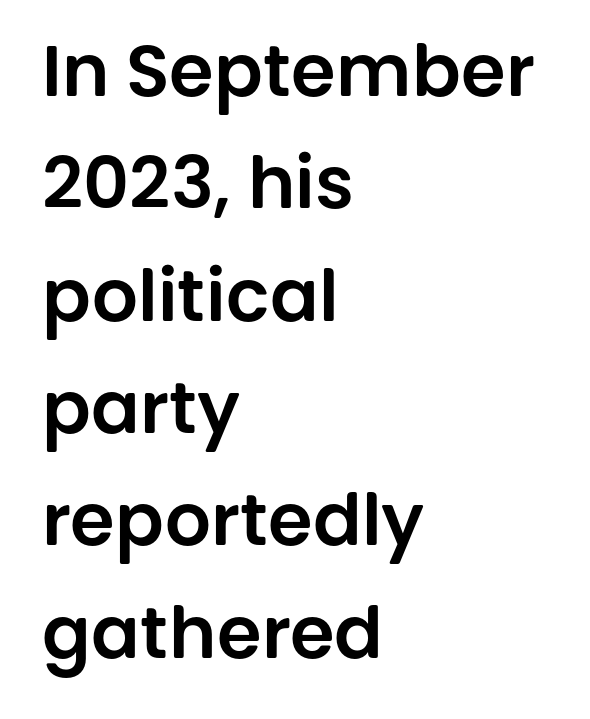
No word sits above an underline. Regular leading. In terms of letterform style, serifs are entirely absent. The face used here is rendered with its standard letterfit. Line starts are locked; line ends wander. Notice how the stems are strictly vertical — no italics here.
